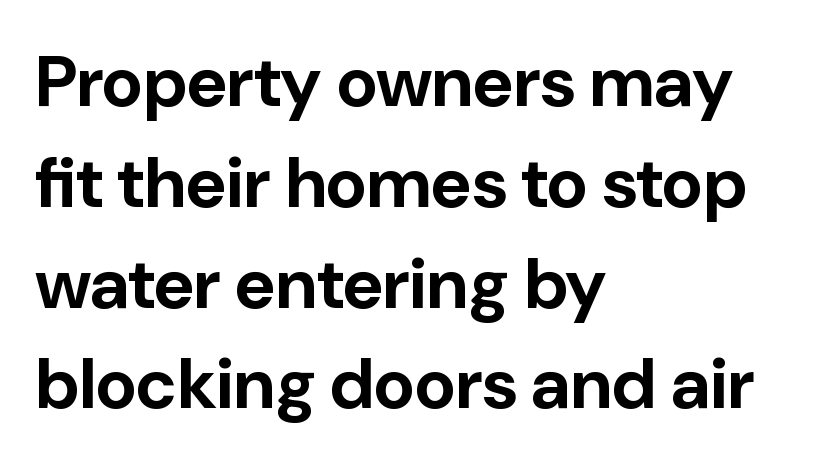
This sample has the flowing, uneven cadence of proportional lettering. The rendering shows plain stroke endings on the letterforms — a sans-serif design. Nobody touched the tracking dial on this one. Nope, not italic — everything's standing straight.
